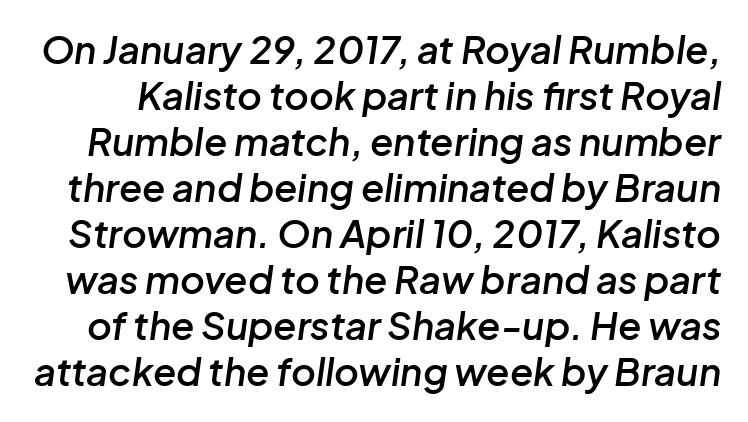
What stands out about the letter spacing? Nothing — it is the standard amount. When letters slant like this, we call the style italic. Slightly chunky letters — semibold, I'd say, not full bold. Glance below the letters and you will spot only blank space.
